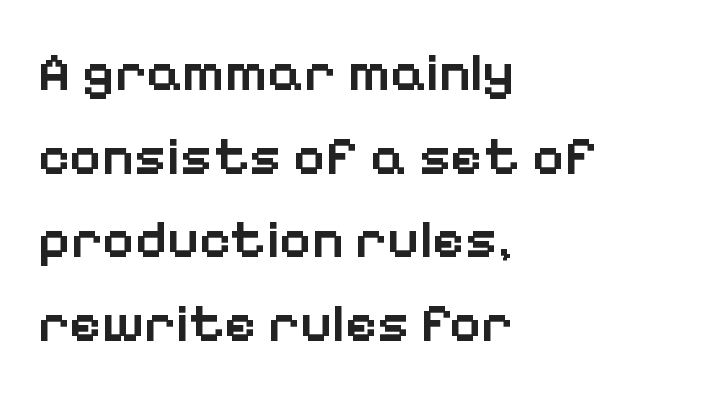
Q: Is the text bold? A: Semi-bold.
Q: Is the text italic (slanted)? A: No, it is upright.
Q: Is the typeface a serif or a sans-serif typeface? A: Sans-serif.
Q: Is the text underlined? A: No.
Q: How is the paragraph aligned? A: Left-aligned.
Q: Is the spacing between letters normal or unusually wide? A: Normal.
Q: Is the spacing between lines tight, normal or loose? A: Normal.
Q: Width (condensed, normal, or wide)? A: Normal.
Q: Stroke contrast? A: Low.
Q: x-height? A: Medium.
Q: Monospaced? A: No.
